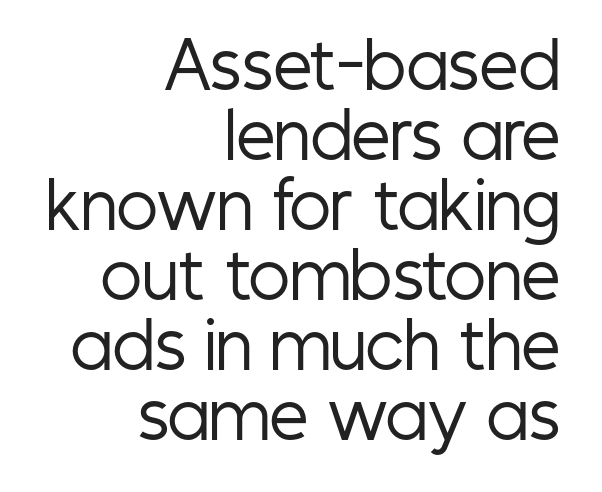
Q: Is the text bold? A: No.
Q: Is the text italic (slanted)? A: No, it is upright.
Q: Is the typeface a serif or a sans-serif typeface? A: Sans-serif.
Q: Is the text underlined? A: No.
Q: How is the paragraph aligned? A: Right-aligned.
Q: Is the spacing between letters normal or unusually wide? A: Normal.
Q: Is the spacing between lines tight, normal or loose? A: Tight.
Q: Width (condensed, normal, or wide)? A: Condensed.
Q: Stroke contrast? A: Low.
Q: x-height? A: Medium.
Q: Monospaced? A: No.
